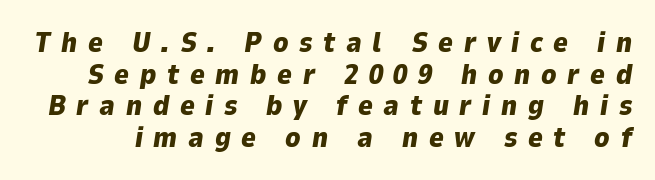
The image shows 28 px heavy type, italic (leaning right); set tight line spacing (1.13x), unusually wide letter spacing (+0.38 em), not underlined; low stroke contrast and a medium x-height.
